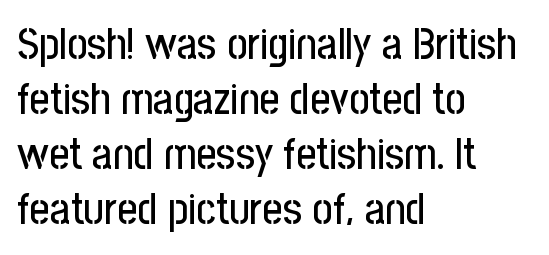
{"serif": "no", "italic": "no", "width": "condensed", "stroke_contrast": "low", "x_height": "medium", "monospaced": "no", "underline": "no", "align": "left", "line_spacing": "normal", "line_spacing_ratio": 1.25, "letter_spacing": "normal", "letter_spacing_em": 0.0, "glyph_px": 44}
